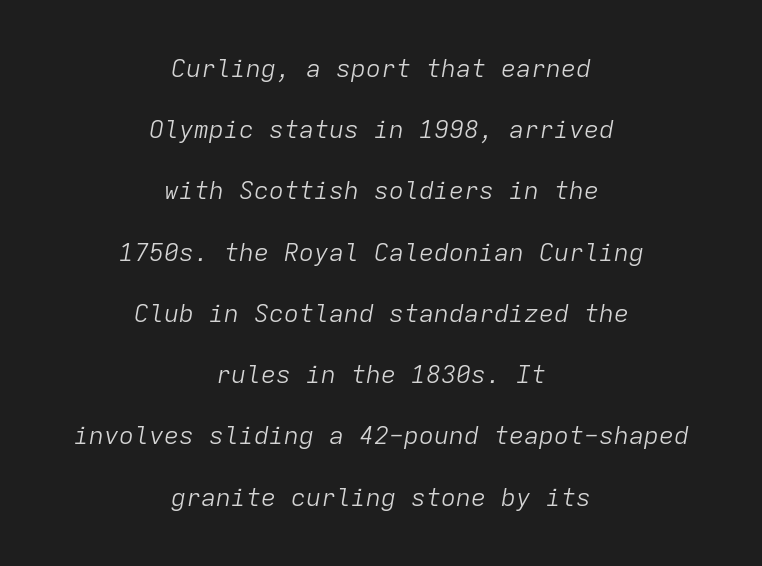
Students, observe: this is what heavily led, spacious text looks like. Letters have the restrained weight of plain body copy at most. The specimen reads as italic at a glance. Lines of text with bare space underneath.
